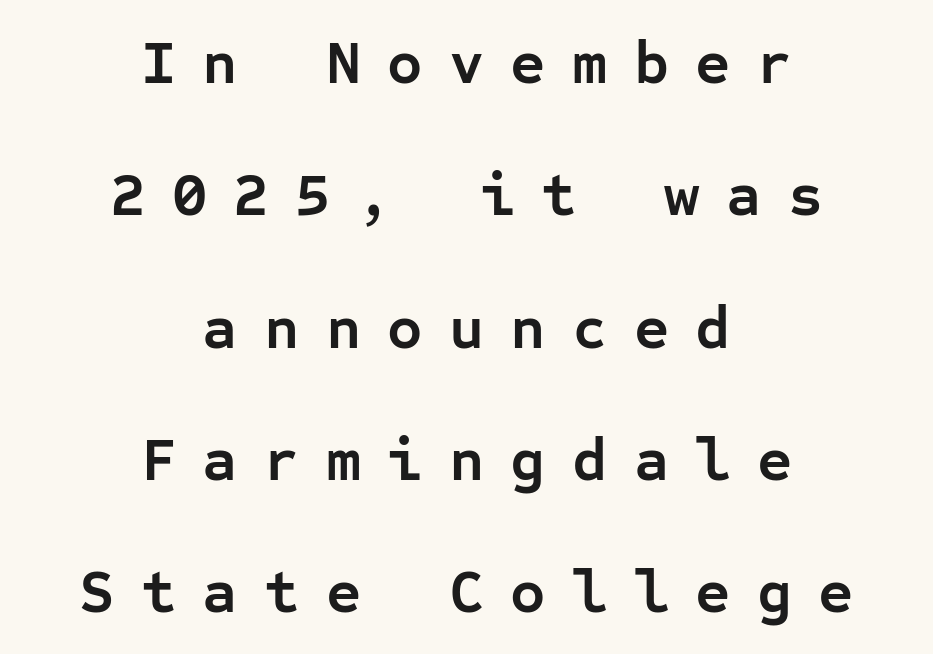
Q: Is the text bold? A: Yes.
Q: Is the text italic (slanted)? A: No, it is upright.
Q: Is the typeface a serif or a sans-serif typeface? A: Sans-serif.
Q: Is the text underlined? A: No.
Q: How is the paragraph aligned? A: Centered.
Q: Is the spacing between letters normal or unusually wide? A: Unusually wide.
Q: Is the spacing between lines tight, normal or loose? A: Loose.
Q: Width (condensed, normal, or wide)? A: Normal.
Q: Stroke contrast? A: Low.
Q: x-height? A: Medium.
Q: Monospaced? A: Yes.
